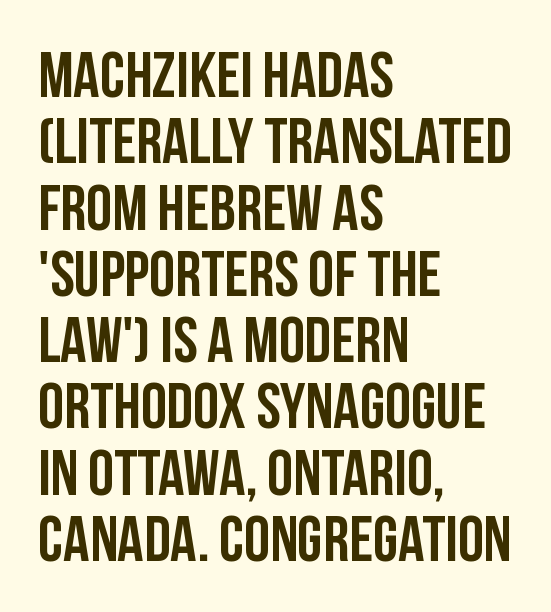
The string is rendered with underlining switched off. Think of a printed novel: that variable character pitch is what you see here. You could barely slide anything between these rows. Left-aligned paragraph, ragged on the right. Every character sits straight up, as roman type does.
